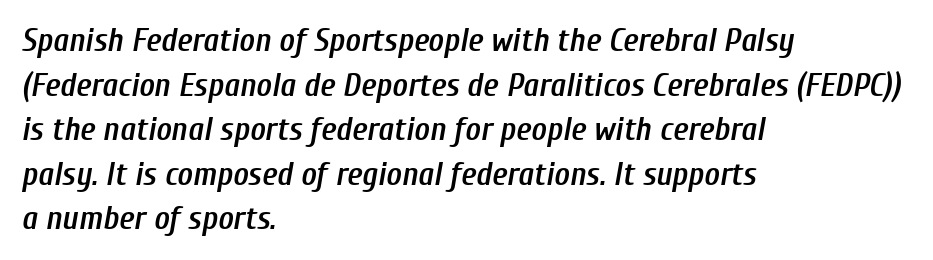
{"italic": "yes", "lean": "right", "slant_degrees": 10, "bold": "semi", "weight": "semibold", "width": "condensed", "stroke_contrast": "low", "x_height": "medium", "monospaced": "no", "underline": "no", "align": "left", "line_spacing": "normal", "line_spacing_ratio": 1.35, "letter_spacing": "normal", "letter_spacing_em": 0.0, "glyph_px": 33}
